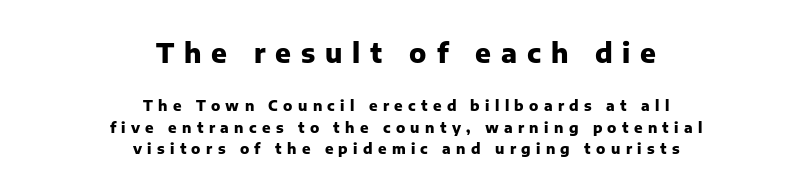
One glance says typical: line gaps are just what's usual. The area under the type is left untouched. Stroke thickness is high; the sample reads as a true bold. This sample is center-justified, so both line endings float freely. Block one is the big one; block two sits smaller underneath.
